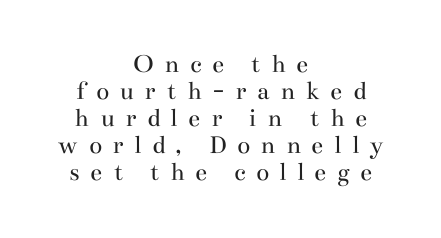
The image shows 27 px text type, upright; set centered, tight line spacing (1.0x), unusually wide letter spacing (+0.39 em), not underlined.
